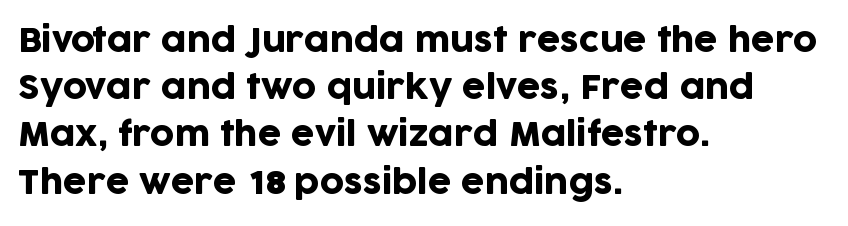
{"serif": "no", "italic": "no", "width": "normal", "stroke_contrast": "low", "x_height": "large", "monospaced": "no", "underline": "no", "align": "left", "line_spacing": "normal", "line_spacing_ratio": 1.43, "letter_spacing": "normal", "letter_spacing_em": 0.0, "glyph_px": 33}
